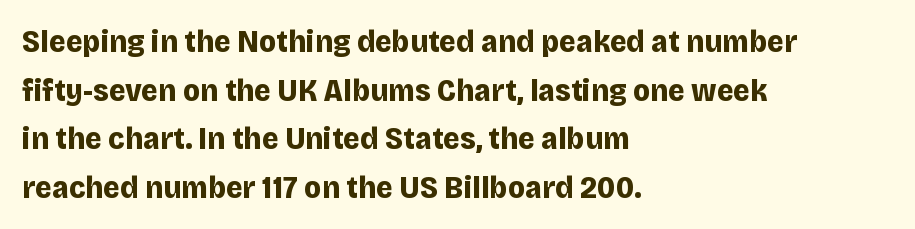
The image shows 32 px bold sans-serif type, upright; set left-aligned, normal line spacing (1.52x), normal letter spacing, not underlined; low stroke contrast and a large x-height.
